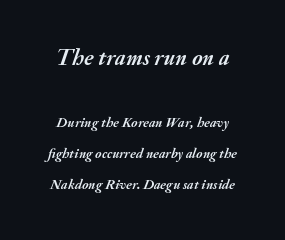
Words float on clear page, feet unadorned. This block would shrink considerably if given ordinary leading; it's expanded now. Tall strokes in this sample are angled rather than plumb. Look at the tracking — it's just the regular setting, nothing added. Bigger letters appear in the top chunk; the bottom chunk is reduced.
